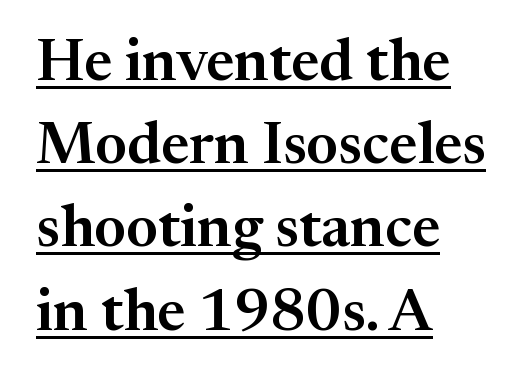
The image shows 59 px serif type, upright; set left-aligned, normal line spacing (1.41x), normal letter spacing, underlined; medium stroke contrast and a medium x-height.
